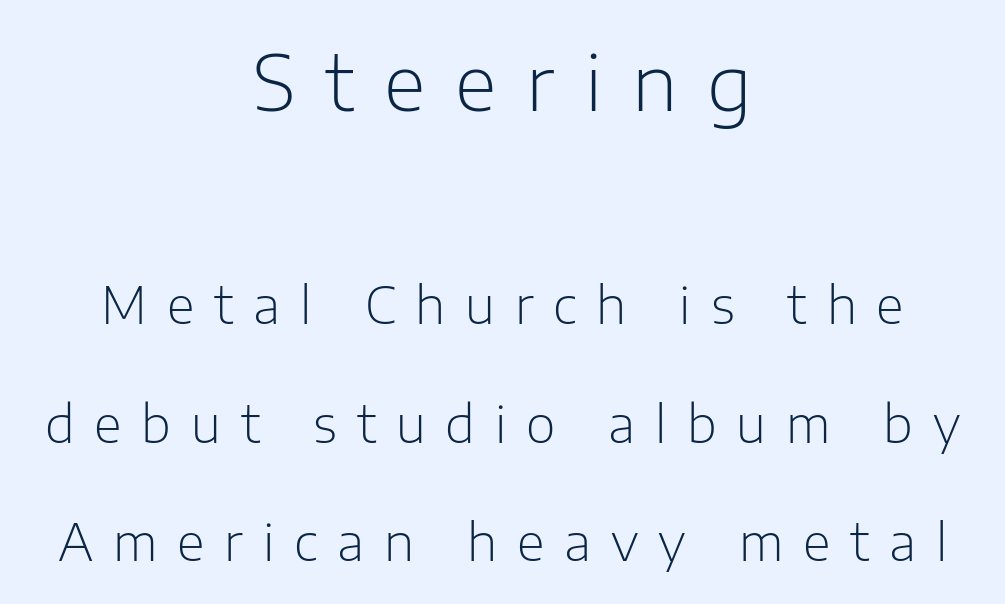
{"serif": "no", "italic": "no", "bold": "no", "weight": "light", "width": "normal", "stroke_contrast": "low", "x_height": "medium", "monospaced": "no", "underline": "no", "align": "center", "line_spacing": "loose", "line_spacing_ratio": 2.32, "letter_spacing": "wide", "letter_spacing_em": 0.39, "larger_block": "first", "size_ratio": 1.51, "glyph_px": 77}
